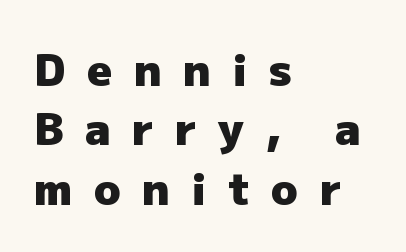
The space between consecutive lines is moderate. Type style note: lacks serifs. Upright lettering throughout. Honestly, there is no underline to notice here at all.
